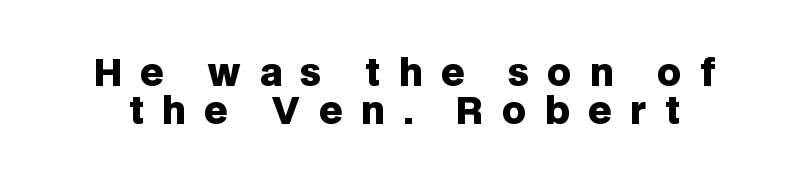
The image shows 37 px heavy sans-serif type, upright; set tight line spacing (1.02x), unusually wide letter spacing (+0.49 em), not underlined; low stroke contrast and a large x-height.
